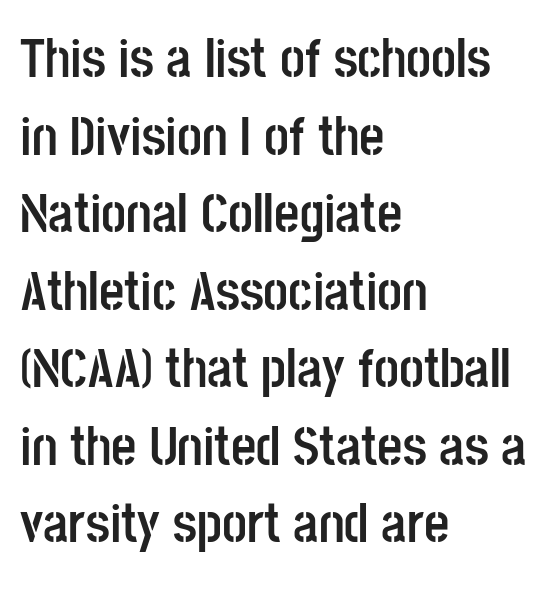
{"serif": "no", "italic": "no", "bold": "yes", "weight": "semibold", "width": "condensed", "stroke_contrast": "low", "x_height": "large", "monospaced": "no", "underline": "no", "align": "left", "line_spacing": "normal", "line_spacing_ratio": 1.41, "letter_spacing": "normal", "letter_spacing_em": 0.0, "glyph_px": 55}
